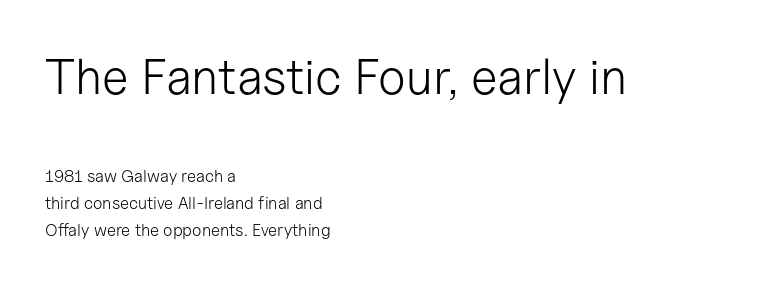
{"serif": "no", "italic": "no", "bold": "no", "weight": "light", "width": "normal", "stroke_contrast": "low", "x_height": "medium", "monospaced": "no", "underline": "no", "align": "left", "line_spacing": "normal", "line_spacing_ratio": 1.6, "letter_spacing": "normal", "letter_spacing_em": 0.0, "larger_block": "first", "size_ratio": 2.94, "glyph_px": 50}
